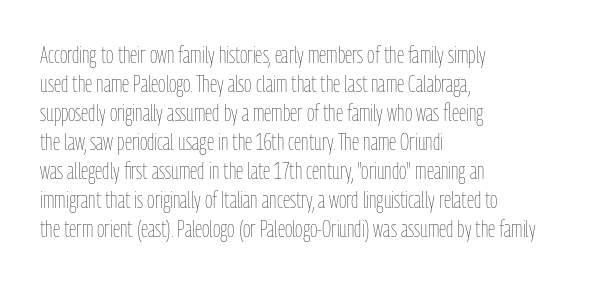
{"italic": "no", "bold": "no", "underline": "no", "align": "left", "line_spacing": "normal", "line_spacing_ratio": 1.26, "letter_spacing": "normal", "letter_spacing_em": 0.0, "glyph_px": 23}
